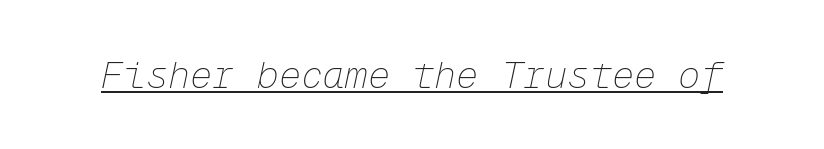
{"italic": "yes", "lean": "right", "slant_degrees": 12, "bold": "no", "weight": "thin", "width": "normal", "stroke_contrast": "low", "x_height": "medium", "monospaced": "yes", "underline": "yes", "letter_spacing": "normal", "letter_spacing_em": 0.0, "glyph_px": 37}
